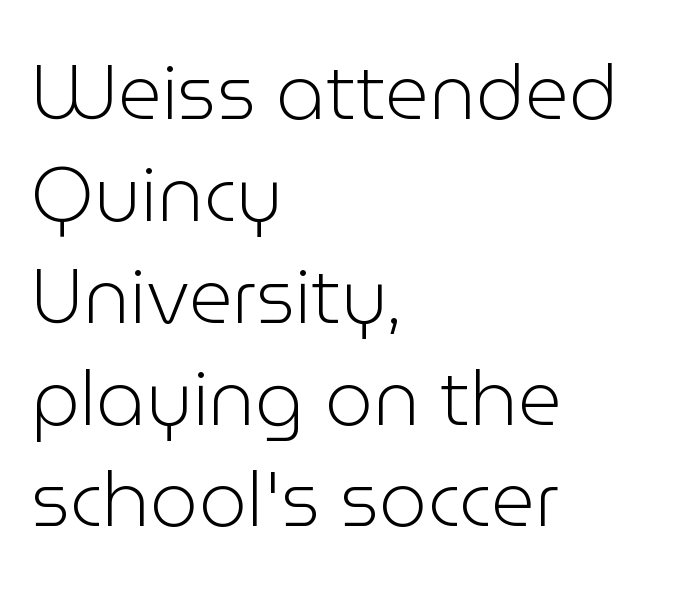
Q: Is the text bold? A: No.
Q: Is the text italic (slanted)? A: No, it is upright.
Q: Is the typeface a serif or a sans-serif typeface? A: Sans-serif.
Q: Is the text underlined? A: No.
Q: How is the paragraph aligned? A: Left-aligned.
Q: Is the spacing between letters normal or unusually wide? A: Normal.
Q: Is the spacing between lines tight, normal or loose? A: Normal.
Q: Width (condensed, normal, or wide)? A: Normal.
Q: Stroke contrast? A: Low.
Q: x-height? A: Medium.
Q: Monospaced? A: No.
